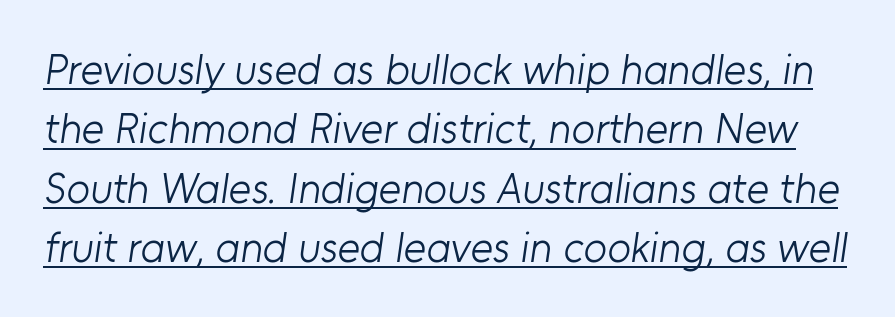
The sample's only ornament is a line tracing under the words. Think of a printed novel: that variable character pitch is what you see here. What's the leading like? Ordinary, nothing unusual. Examine the stroke ends and you'll find no serifs. Letters have the restrained weight of plain body copy at most.
